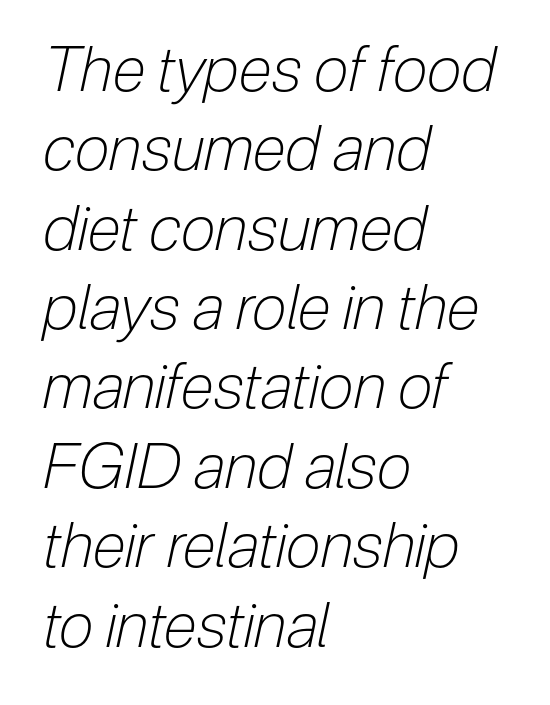
Q: Is the text bold? A: No.
Q: Is the text italic (slanted)? A: Yes, it leans right by about 12 degrees.
Q: Is the text underlined? A: No.
Q: How is the paragraph aligned? A: Left-aligned.
Q: Is the spacing between letters normal or unusually wide? A: Normal.
Q: Is the spacing between lines tight, normal or loose? A: Normal.
Q: Width (condensed, normal, or wide)? A: Condensed.
Q: Stroke contrast? A: Low.
Q: x-height? A: Medium.
Q: Monospaced? A: No.
